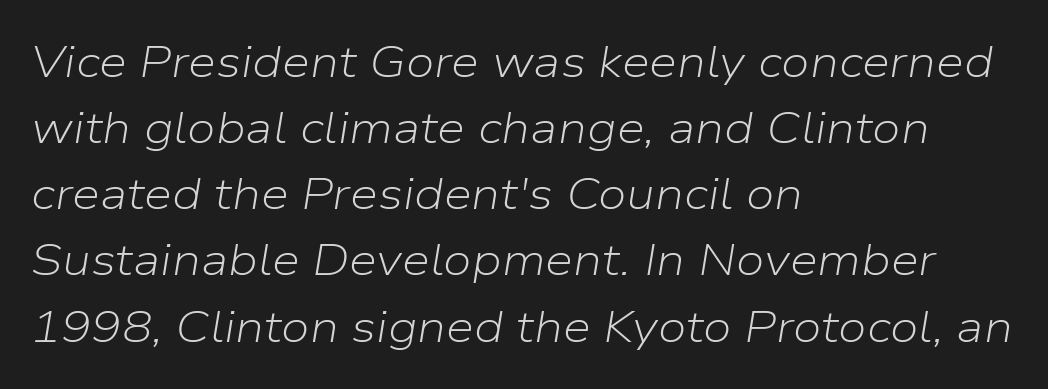
Q: Is the text bold? A: No.
Q: Is the text italic (slanted)? A: Yes, it leans right by about 9 degrees.
Q: Is the text underlined? A: No.
Q: How is the paragraph aligned? A: Left-aligned.
Q: Is the spacing between letters normal or unusually wide? A: Normal.
Q: Is the spacing between lines tight, normal or loose? A: Normal.
Q: Width (condensed, normal, or wide)? A: Normal.
Q: Stroke contrast? A: Low.
Q: x-height? A: Medium.
Q: Monospaced? A: No.
